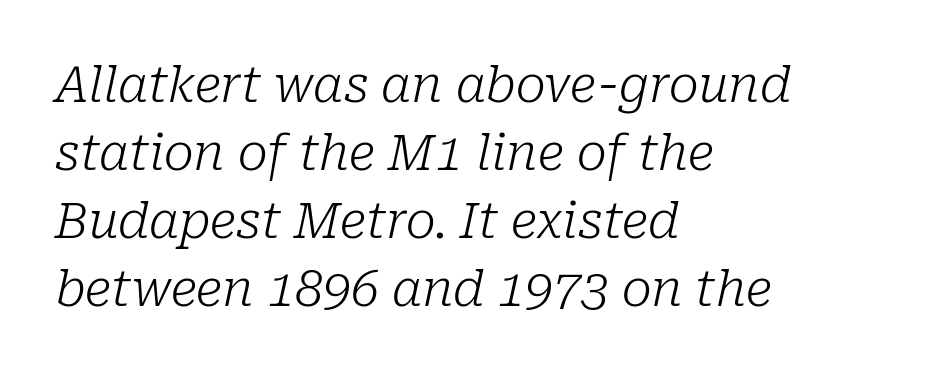
Q: Is the text bold? A: No.
Q: Is the text italic (slanted)? A: Yes, it leans right by about 10 degrees.
Q: Is the typeface a serif or a sans-serif typeface? A: Serif.
Q: Is the text underlined? A: No.
Q: How is the paragraph aligned? A: Left-aligned.
Q: Is the spacing between letters normal or unusually wide? A: Normal.
Q: Is the spacing between lines tight, normal or loose? A: Normal.
Q: Width (condensed, normal, or wide)? A: Normal.
Q: Stroke contrast? A: Low.
Q: x-height? A: Medium.
Q: Monospaced? A: No.
